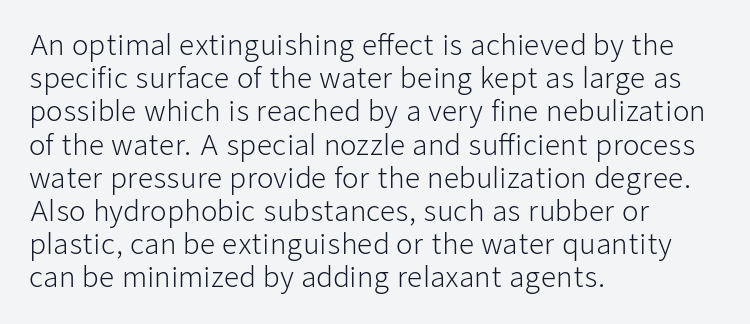
The zone under the glyphs is completely vacant. The passage is arranged the way most books set body copy — flush left. The type sits square on the baseline with zero lean. Weight: in the light-to-regular range. In terms of letterspacing, this is plain default setting.
